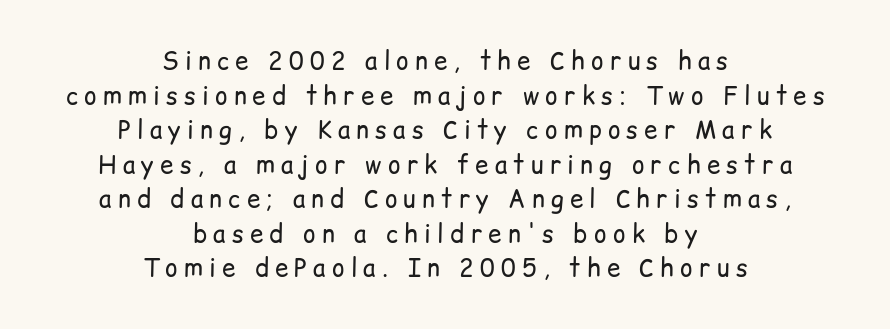
Alignment: centered. Type without underlining. The letterforms stand isolated, each surrounded by extra space. Evenly set lines give the paragraph a standard silhouette.
